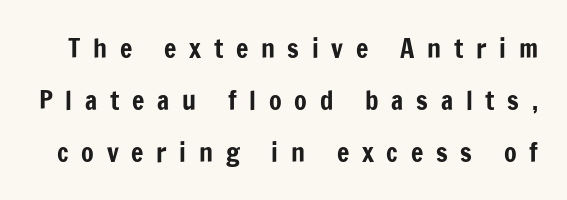
Q: Is the text italic (slanted)? A: No, it is upright.
Q: Is the text underlined? A: No.
Q: Is the spacing between letters normal or unusually wide? A: Unusually wide.
Q: Is the spacing between lines tight, normal or loose? A: Loose.
